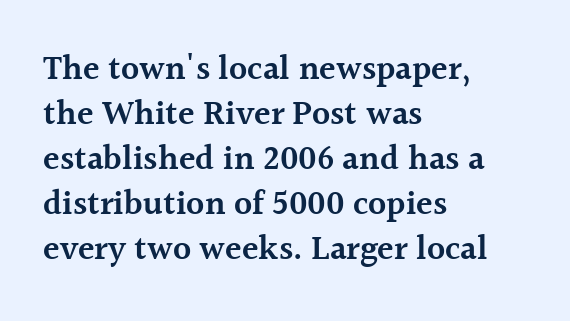
The letters advance in unequal steps, a hallmark of proportional type. The rendering keeps characters at their native spacing. The compositor pushed each line to the left boundary. How heavy is the stroke? Medium-heavy — a semibold, shy of bold. The baseline area is clear. This is the regular roman posture of the typeface.
